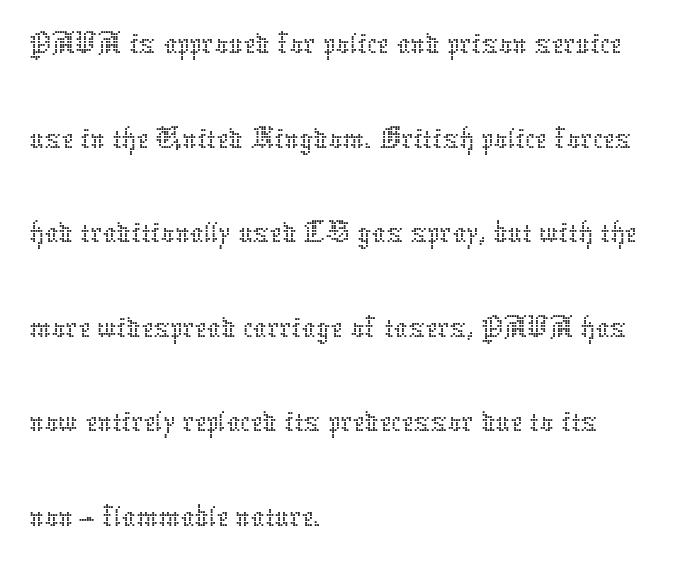
This block has exactly the height ordinary leading produces. Proportional: the letters do not fall into vertical columns. The words here are not underlined. Nothing heavy about these letters — not bold at all.
